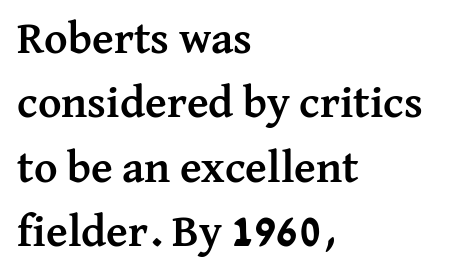
The ragged edge is on the right, which tells us the setting is flush left. Yep, those are serifs on the letters. The rendering uses natural spacing where letterforms have individual widths. Stroke thickness is high; the sample reads as a true bold. Notice how descenders clear the ascenders below comfortably — that's standard leading. The specimen omits any rule beneath the text block's lines.
